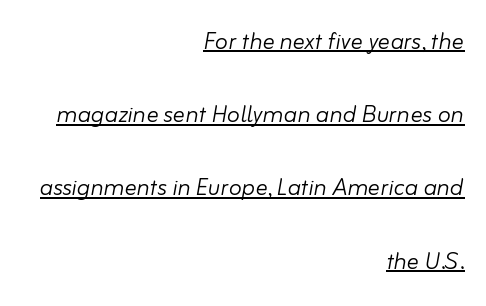
No heavy texture on the line: the type isn't bold. Notice the wide empty band between every row — that's loose leading. These characters rest on top of a visible drawn line. The line texture is even and compact thanks to regular tracking. This sample has the flowing, uneven cadence of proportional lettering. Italic? Definitely — the glyphs are oblique.
